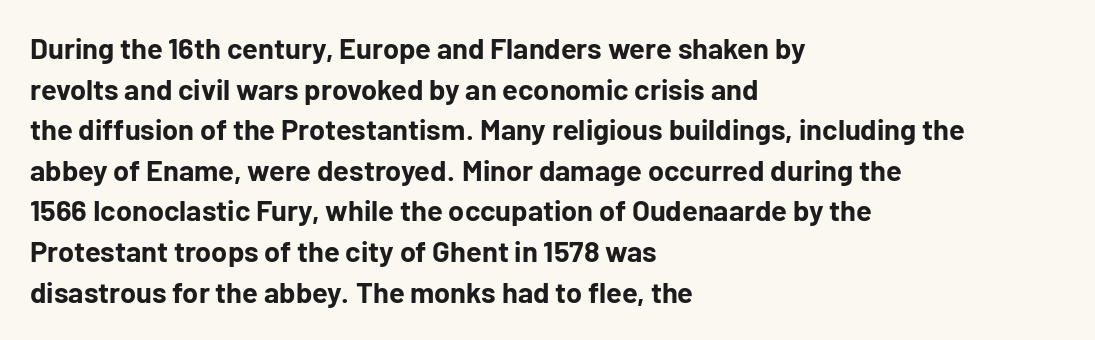
{"serif": "no", "italic": "no", "bold": "yes", "weight": "bold", "width": "normal", "stroke_contrast": "low", "x_height": "medium", "monospaced": "no", "underline": "no", "align": "left", "line_spacing": "normal", "line_spacing_ratio": 1.4, "letter_spacing": "normal", "letter_spacing_em": 0.0, "glyph_px": 29}
